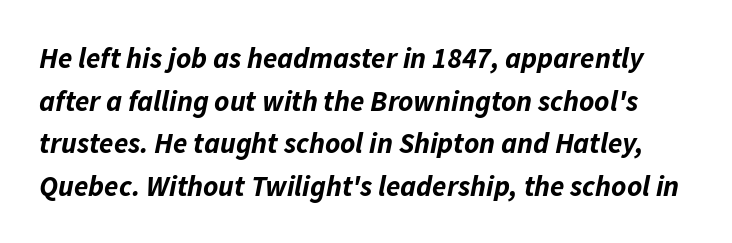
Q: Is the text bold? A: Yes.
Q: Is the text italic (slanted)? A: Yes, it leans right by about 11 degrees.
Q: Is the text underlined? A: No.
Q: Is the spacing between letters normal or unusually wide? A: Normal.
Q: Is the spacing between lines tight, normal or loose? A: Normal.
Q: Width (condensed, normal, or wide)? A: Normal.
Q: Stroke contrast? A: Low.
Q: x-height? A: Medium.
Q: Monospaced? A: No.
